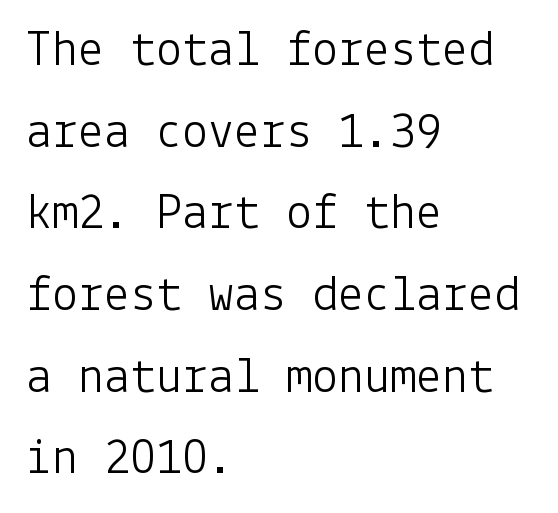
The image shows 52 px light sans-serif type, upright; set left-aligned, normal line spacing (1.57x), normal letter spacing, not underlined; low stroke contrast and a medium x-height.
